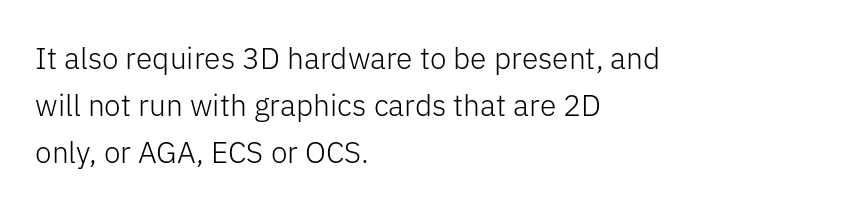
Q: Is the text bold? A: No.
Q: Is the text italic (slanted)? A: No, it is upright.
Q: Is the typeface a serif or a sans-serif typeface? A: Sans-serif.
Q: Is the text underlined? A: No.
Q: How is the paragraph aligned? A: Left-aligned.
Q: Is the spacing between letters normal or unusually wide? A: Normal.
Q: Is the spacing between lines tight, normal or loose? A: Normal.
Q: Width (condensed, normal, or wide)? A: Normal.
Q: Stroke contrast? A: Low.
Q: x-height? A: Medium.
Q: Monospaced? A: No.
